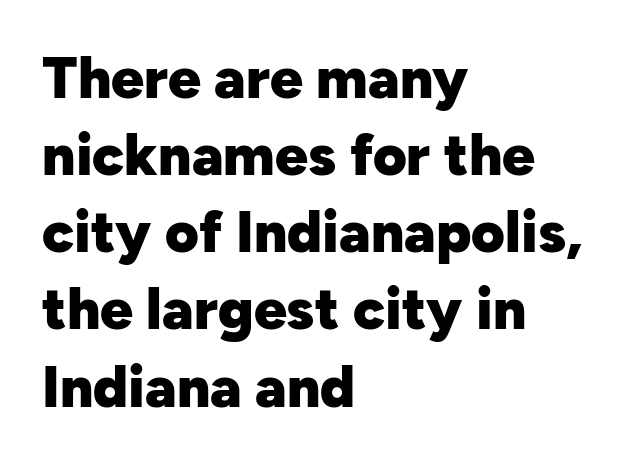
The text block is weighted toward the left margin, trailing off unevenly rightward. Leading: standard. Standard letterfit; no display-style spreading of the glyphs. Is this a fixed-width face? No — the glyphs have proportional, varying widths.
